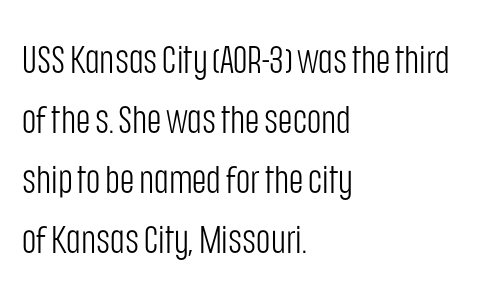
Type without underlining. Unbolded letterforms with no extra heft. Is there any slant? The stems are plumb. This sample keeps an unexceptional amount of space between lines.
